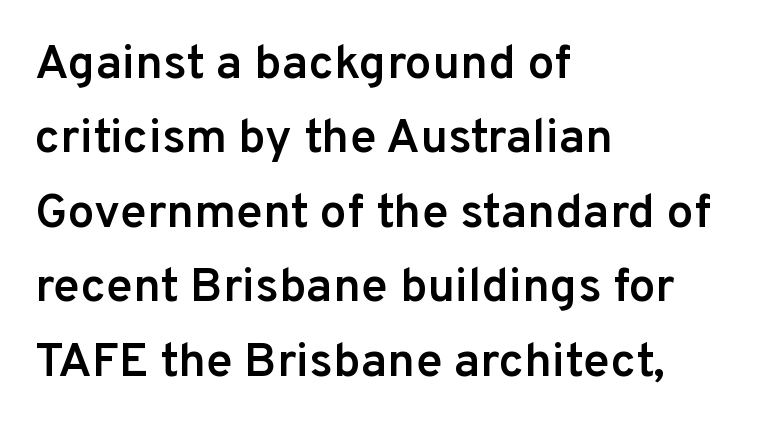
{"serif": "no", "italic": "no", "bold": "semi", "weight": "semibold", "width": "normal", "stroke_contrast": "low", "x_height": "medium", "monospaced": "no", "underline": "no", "align": "left", "line_spacing": "normal", "line_spacing_ratio": 1.55, "letter_spacing": "normal", "letter_spacing_em": 0.0, "glyph_px": 48}
